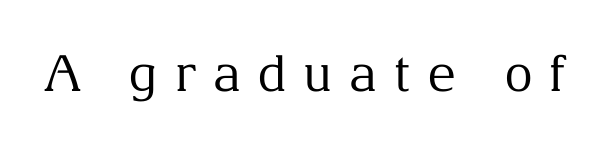
Q: Is the text bold? A: No.
Q: Is the text italic (slanted)? A: No, it is upright.
Q: Is the typeface a serif or a sans-serif typeface? A: Serif.
Q: Is the text underlined? A: No.
Q: Is the spacing between letters normal or unusually wide? A: Unusually wide.
Q: Width (condensed, normal, or wide)? A: Normal.
Q: Stroke contrast? A: Medium.
Q: x-height? A: Medium.
Q: Monospaced? A: No.
